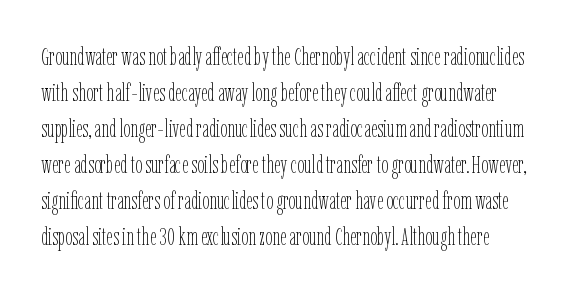
Q: Is the text bold? A: No.
Q: Is the text italic (slanted)? A: No, it is upright.
Q: Is the text underlined? A: No.
Q: How is the paragraph aligned? A: Left-aligned.
Q: Is the spacing between letters normal or unusually wide? A: Normal.
Q: Is the spacing between lines tight, normal or loose? A: Normal.
